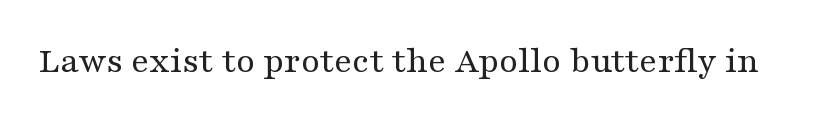
The image shows 38 px regular-weight, wide serif type, upright; set normal letter spacing, not underlined; medium stroke contrast and a medium x-height.
